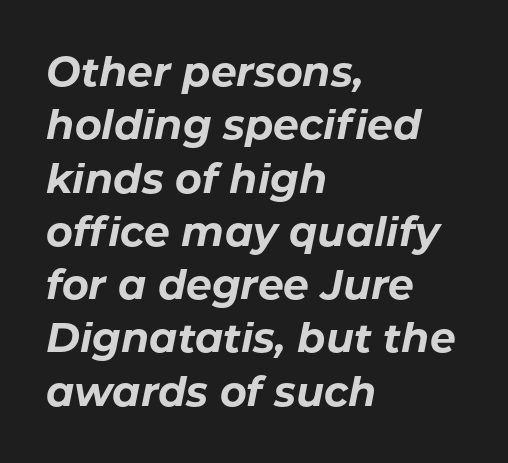
{"italic": "yes", "lean": "right", "slant_degrees": 11, "bold": "yes", "weight": "bold", "width": "normal", "stroke_contrast": "low", "x_height": "medium", "monospaced": "no", "underline": "no", "align": "left", "line_spacing": "normal", "line_spacing_ratio": 1.3, "letter_spacing": "normal", "letter_spacing_em": 0.0, "glyph_px": 41}
